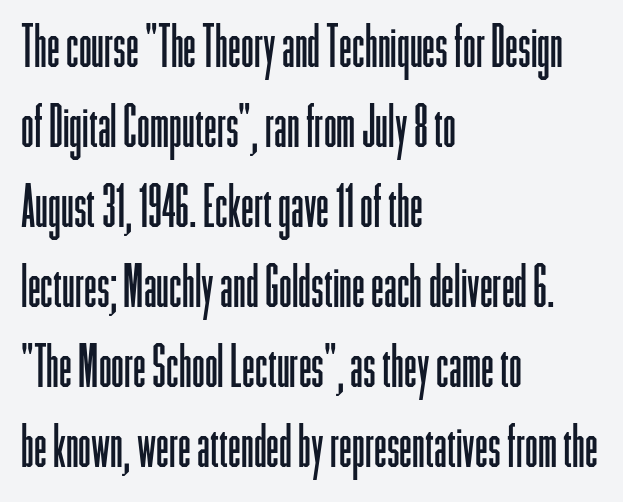
The image shows 58 px light, condensed sans-serif type, upright; set left-aligned, normal line spacing (1.38x), normal letter spacing, not underlined; low stroke contrast and a medium x-height.
